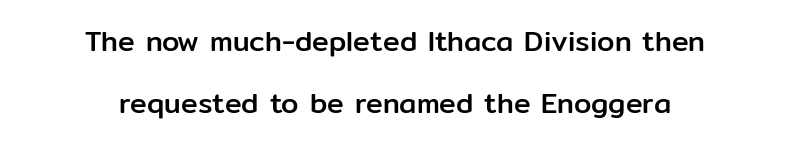
The letters advance in unequal steps, a hallmark of proportional type. Each letter's strokes conclude bluntly, with no projecting serifs. Both edges are ragged and mirror each other, which tells us the setting is centered. This sample uses an upright cut, with every glyph sitting square on the baseline. The passage shown is not underscored anywhere.
